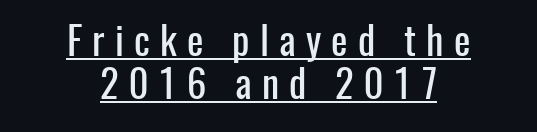
Students, note that the glyphs here are deliberately spaced far apart. A typesetter would label this face a sans. Closely set lines give the paragraph a compact silhouette. A typesetter would call this proportional, since set widths differ per character.
